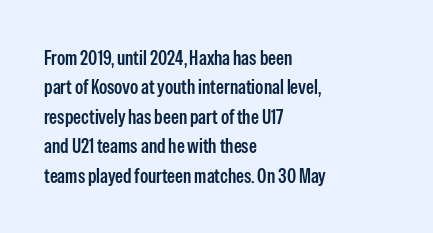
{"italic": "no", "underline": "no", "align": "left", "line_spacing": "normal", "line_spacing_ratio": 1.47, "letter_spacing": "normal", "letter_spacing_em": 0.0, "glyph_px": 20}
